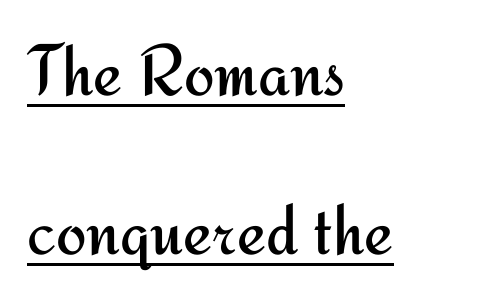
{"serif": "no", "italic": "no", "bold": "no", "weight": "regular", "width": "normal", "stroke_contrast": "medium", "x_height": "small", "monospaced": "no", "underline": "yes", "align": "left", "line_spacing": "loose", "line_spacing_ratio": 2.18, "letter_spacing": "normal", "letter_spacing_em": 0.0, "glyph_px": 73}
